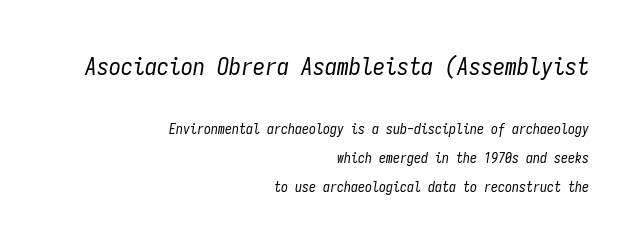
The space directly below the letters is spotless. Visually, the top section dominates because its glyphs are scaled up. The rendering uses a large line-height, opening up the rows. Slanted lettering throughout. Does extra space separate the letters? No, they use regular spacing.
